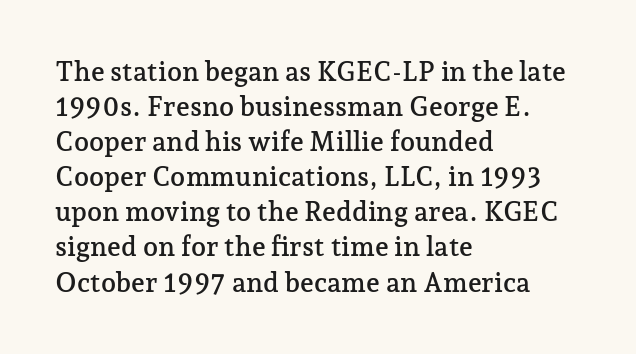
{"italic": "no", "underline": "no", "align": "left", "line_spacing": "normal", "line_spacing_ratio": 1.3, "letter_spacing": "normal", "letter_spacing_em": 0.0, "glyph_px": 27}
